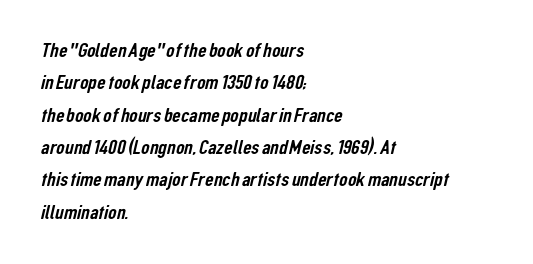
The image shows 21 px text type; set left-aligned, normal line spacing (1.54x), normal letter spacing, not underlined.
